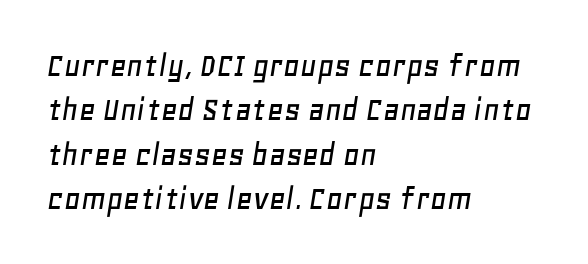
The image shows 36 px text type, italic (leaning right); set left-aligned, line spacing 1.23x, normal letter spacing, not underlined; low stroke contrast and a large x-height.
